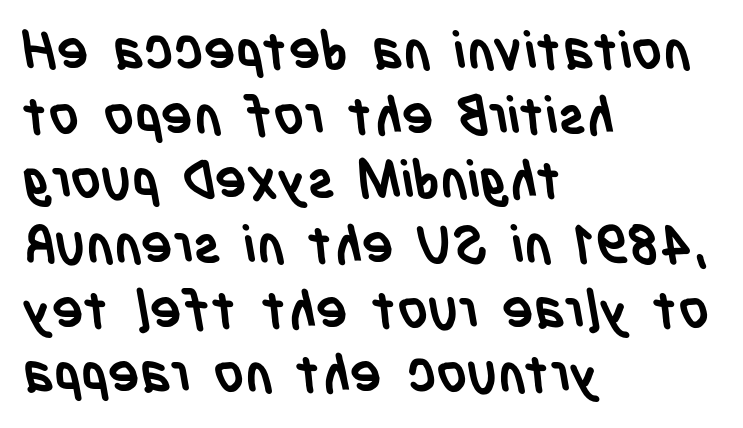
{"serif": "no", "bold": "yes", "weight": "semibold", "width": "condensed", "stroke_contrast": "low", "x_height": "large", "monospaced": "no", "underline": "no", "align": "left", "line_spacing_ratio": 1.22, "letter_spacing": "normal", "letter_spacing_em": 0.0, "glyph_px": 53}
